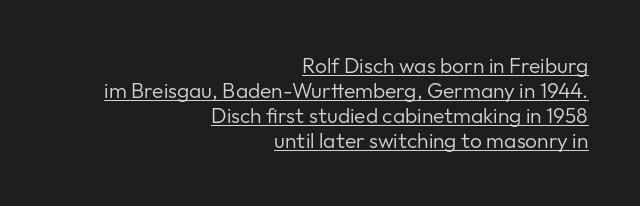
Every stem runs plumb, perpendicular to the baseline. Visually the block forms a straight wall on the right and a jagged coastline on the left. The glyphs are accompanied by a horizontal stroke just below them. The characters are drawn with everyday or finer stroke widths.
